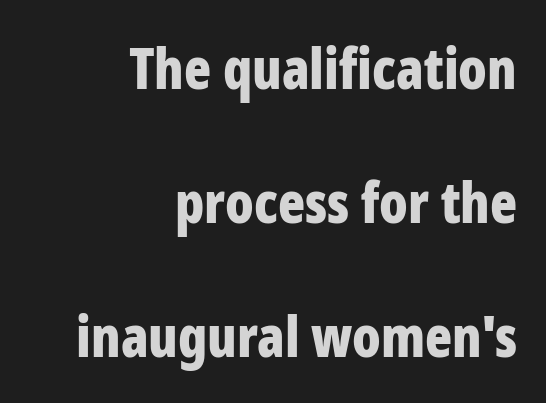
Q: Is the text bold? A: Yes.
Q: Is the text italic (slanted)? A: No, it is upright.
Q: Is the typeface a serif or a sans-serif typeface? A: Sans-serif.
Q: Is the text underlined? A: No.
Q: How is the paragraph aligned? A: Right-aligned.
Q: Is the spacing between letters normal or unusually wide? A: Normal.
Q: Is the spacing between lines tight, normal or loose? A: Loose.
Q: Width (condensed, normal, or wide)? A: Condensed.
Q: Stroke contrast? A: Low.
Q: x-height? A: Medium.
Q: Monospaced? A: No.
